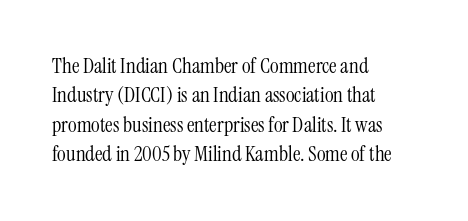
Q: Is the text bold? A: No.
Q: Is the text italic (slanted)? A: No, it is upright.
Q: Is the text underlined? A: No.
Q: How is the paragraph aligned? A: Left-aligned.
Q: Is the spacing between letters normal or unusually wide? A: Normal.
Q: Is the spacing between lines tight, normal or loose? A: Normal.
